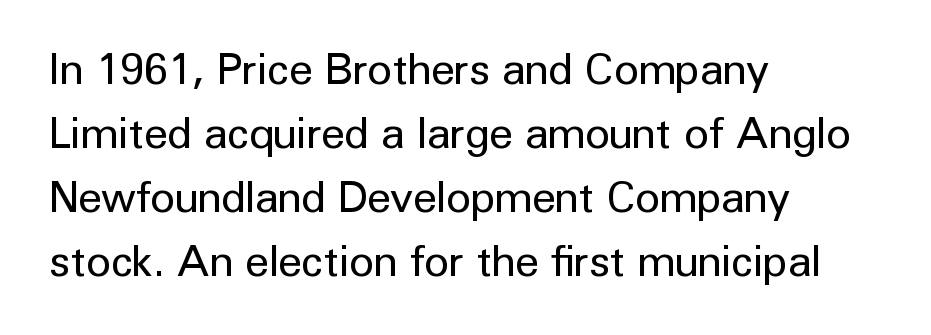
Think of a printed novel: that variable character pitch is what you see here. The paragraph has a hard left edge and a soft right edge. In terms of letterspacing, this is plain default setting. The glyphs in this specimen are sans serif. Each new line begins a customary step beneath the previous one. A clean baseline with only descenders dipping below it.
